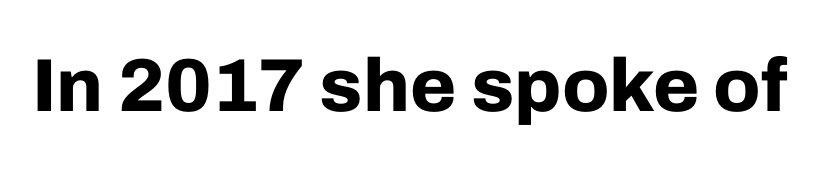
Q: Is the text bold? A: Yes.
Q: Is the text italic (slanted)? A: No, it is upright.
Q: Is the typeface a serif or a sans-serif typeface? A: Sans-serif.
Q: Is the text underlined? A: No.
Q: Is the spacing between letters normal or unusually wide? A: Normal.
Q: Width (condensed, normal, or wide)? A: Normal.
Q: Stroke contrast? A: Low.
Q: x-height? A: Medium.
Q: Monospaced? A: No.
